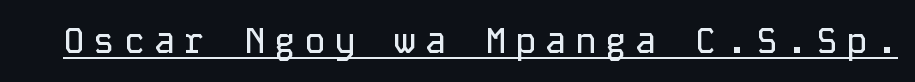
Tracking value appears strongly positive — letters spread wide. In terms of letterform style, serifs are entirely absent. Looks like terminal output: every glyph gets an equal slot. These characters rest on top of a visible drawn line.
